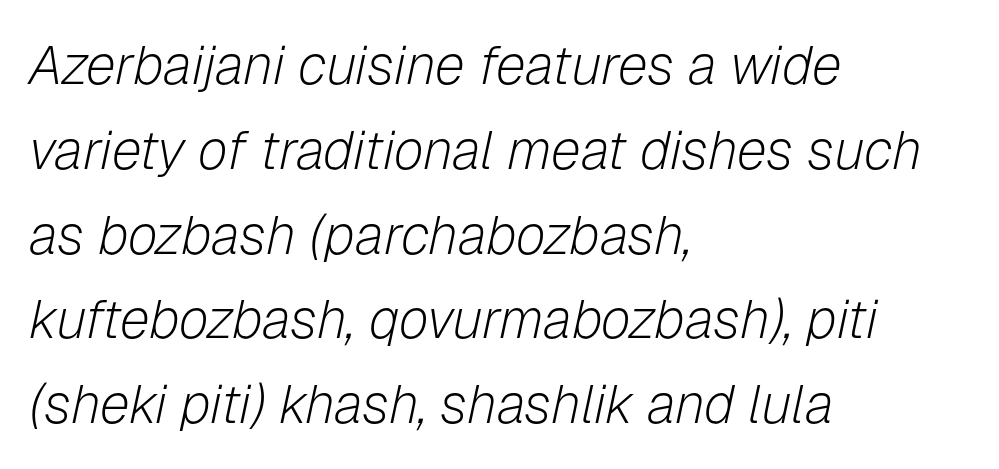
Here the designer chose a conventional face with non-uniform glyph widths. Unmarked baselines from the first word to the last. Standard letterfit; no display-style spreading of the glyphs. These lines are set flush left with a ragged right edge. It's the slanting kind of type.
